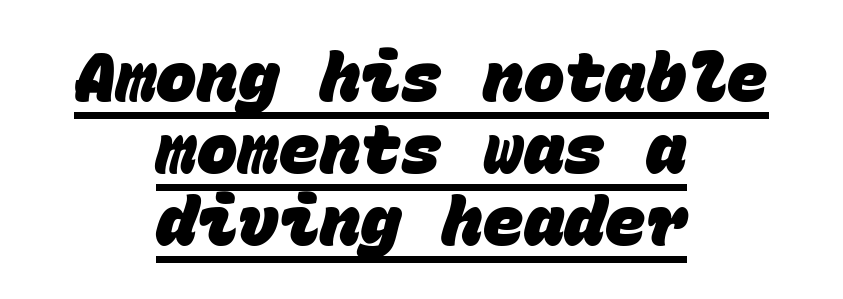
Q: Is the text bold? A: Yes.
Q: Is the typeface a serif or a sans-serif typeface? A: Sans-serif.
Q: Is the text underlined? A: Yes.
Q: How is the paragraph aligned? A: Centered.
Q: Is the spacing between letters normal or unusually wide? A: Normal.
Q: Is the spacing between lines tight, normal or loose? A: Tight.
Q: Width (condensed, normal, or wide)? A: Normal.
Q: Stroke contrast? A: Low.
Q: x-height? A: Large.
Q: Monospaced? A: Yes.
